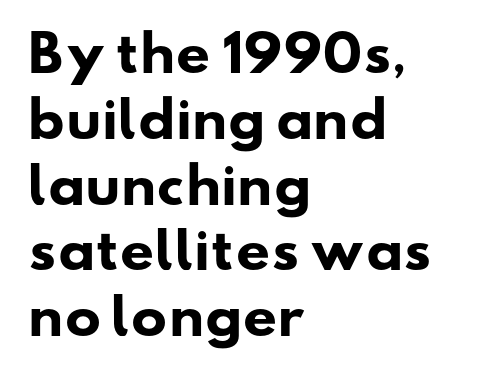
Q: Is the text bold? A: Yes.
Q: Is the typeface a serif or a sans-serif typeface? A: Sans-serif.
Q: Is the text underlined? A: No.
Q: How is the paragraph aligned? A: Left-aligned.
Q: Is the spacing between letters normal or unusually wide? A: Normal.
Q: Is the spacing between lines tight, normal or loose? A: Normal.
Q: Width (condensed, normal, or wide)? A: Wide.
Q: Stroke contrast? A: Low.
Q: x-height? A: Small.
Q: Monospaced? A: No.
